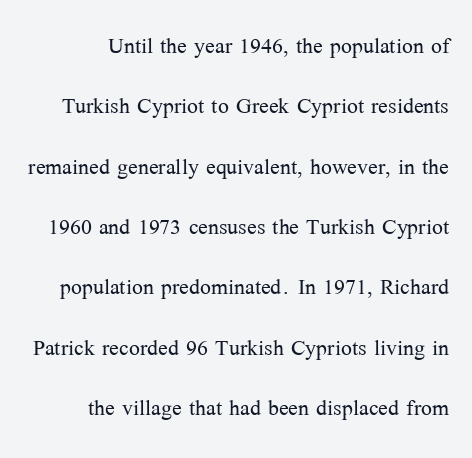
Q: Is the text bold? A: No.
Q: Is the text italic (slanted)? A: No, it is upright.
Q: Is the typeface a serif or a sans-serif typeface? A: Serif.
Q: Is the text underlined? A: No.
Q: How is the paragraph aligned? A: Right-aligned.
Q: Is the spacing between letters normal or unusually wide? A: Normal.
Q: Is the spacing between lines tight, normal or loose? A: Loose.
Q: Width (condensed, normal, or wide)? A: Normal.
Q: Stroke contrast? A: Medium.
Q: x-height? A: Medium.
Q: Monospaced? A: No.
